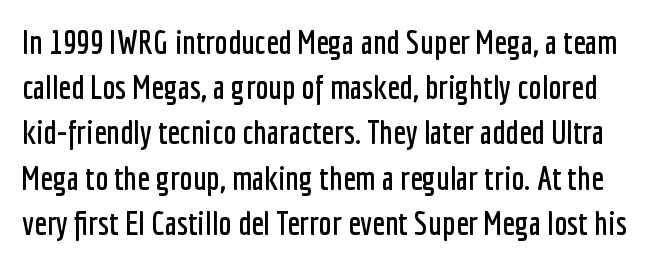
{"serif": "no", "italic": "no", "width": "condensed", "stroke_contrast": "low", "x_height": "medium", "monospaced": "no", "underline": "no", "line_spacing": "normal", "line_spacing_ratio": 1.37, "letter_spacing": "normal", "letter_spacing_em": 0.0, "glyph_px": 33}
